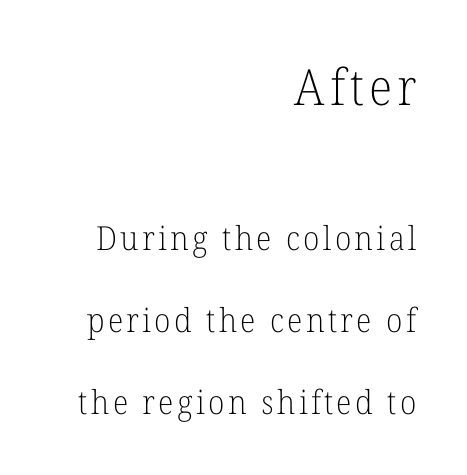
{"serif": "yes", "italic": "no", "bold": "no", "weight": "light", "width": "normal", "stroke_contrast": "low", "x_height": "medium", "monospaced": "no", "underline": "no", "align": "right", "line_spacing": "loose", "line_spacing_ratio": 2.47, "larger_block": "first", "size_ratio": 1.52, "glyph_px": 50}
